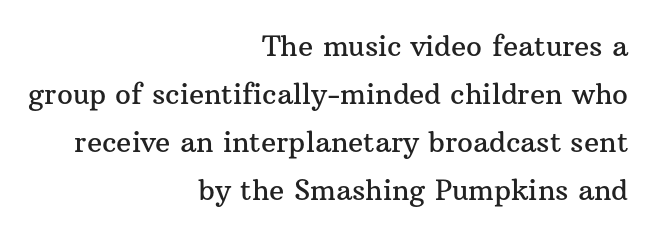
The image shows 28 px serif type, upright; set right-aligned, line spacing 1.72x, normal letter spacing, not underlined; medium stroke contrast and a medium x-height.
